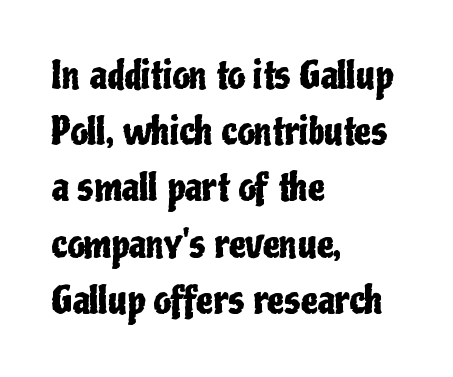
{"serif": "no", "italic": "no", "width": "condensed", "stroke_contrast": "low", "x_height": "medium", "monospaced": "no", "underline": "no", "align": "left", "line_spacing": "normal", "line_spacing_ratio": 1.48, "letter_spacing": "normal", "letter_spacing_em": 0.0, "glyph_px": 38}
